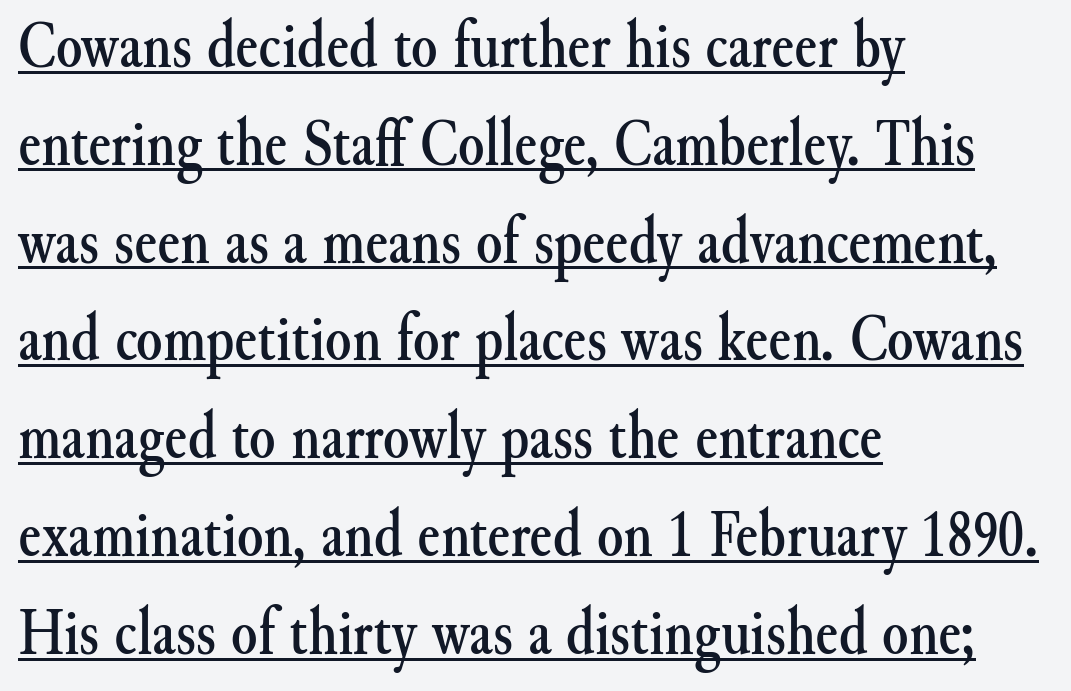
Q: Is the text italic (slanted)? A: No, it is upright.
Q: Is the typeface a serif or a sans-serif typeface? A: Serif.
Q: Is the text underlined? A: Yes.
Q: How is the paragraph aligned? A: Left-aligned.
Q: Is the spacing between letters normal or unusually wide? A: Normal.
Q: Is the spacing between lines tight, normal or loose? A: Normal.
Q: Width (condensed, normal, or wide)? A: Normal.
Q: Stroke contrast? A: Medium.
Q: x-height? A: Small.
Q: Monospaced? A: No.
